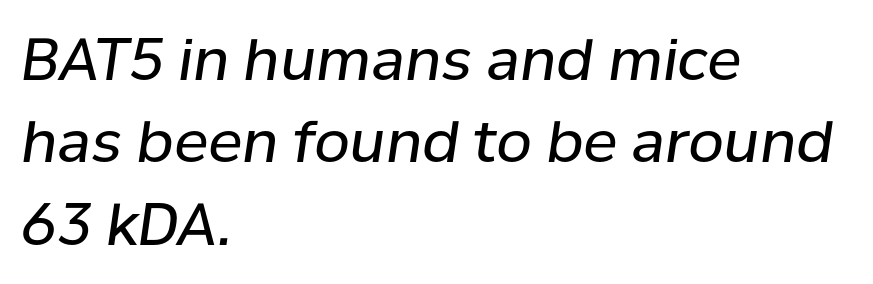
Words appear dense and cohesive because spacing is normal. Do the characters align in a grid? No, the font is proportional. The rag falls on the right side of this text block. Plain, unruled lines of type.
